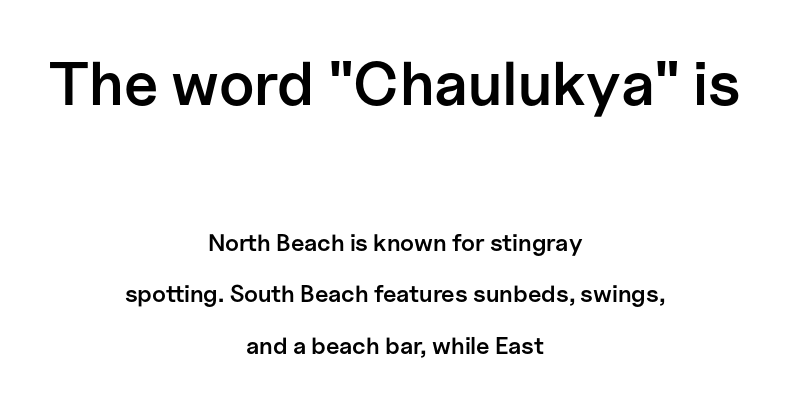
{"serif": "no", "italic": "no", "bold": "semi", "weight": "semibold", "width": "normal", "stroke_contrast": "low", "x_height": "medium", "monospaced": "no", "underline": "no", "align": "center", "line_spacing": "loose", "line_spacing_ratio": 2.16, "letter_spacing": "normal", "letter_spacing_em": 0.0, "larger_block": "first", "size_ratio": 2.54, "glyph_px": 61}
